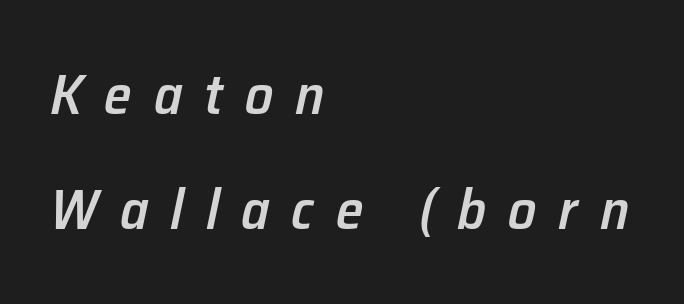
Is this a fixed-width face? No — the glyphs have proportional, varying widths. Rule under the text: the space is simply empty. Leftover space on each line is placed entirely after the last word. Whoever set this chose breathing room over compactness in the vertical rhythm.
